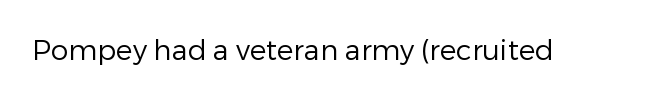
{"serif": "no", "italic": "no", "bold": "no", "weight": "regular", "width": "normal", "stroke_contrast": "low", "x_height": "medium", "monospaced": "no", "underline": "no", "letter_spacing": "normal", "letter_spacing_em": 0.0, "glyph_px": 28}
